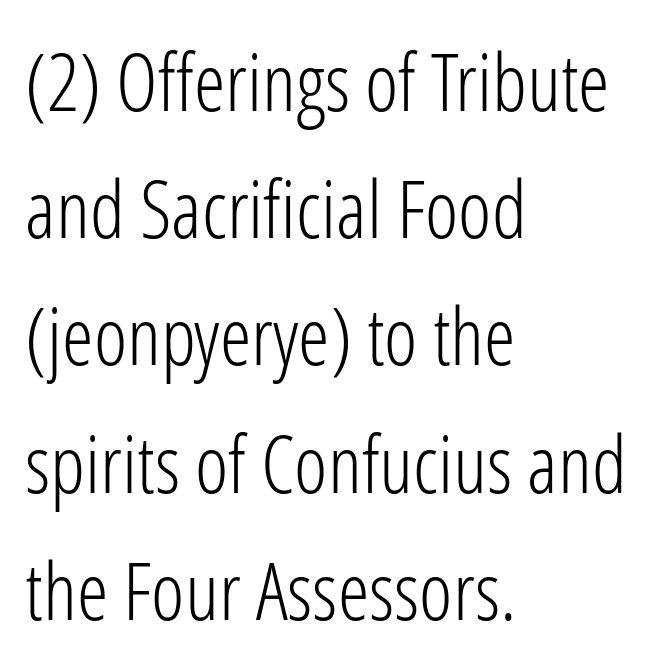
A sans-serif font was chosen for this passage. Here the designer chose a conventional face with non-uniform glyph widths. A roman cut, with each character standing at attention. Spacing between characters is what you'd get straight out of the box.
